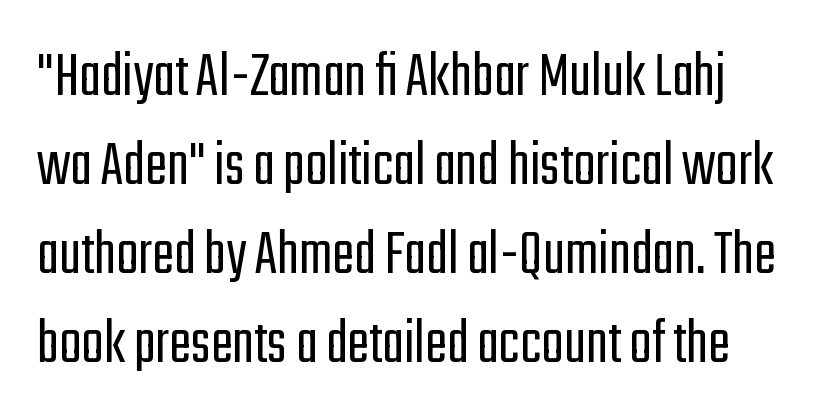
Q: Is the text bold? A: No.
Q: Is the text italic (slanted)? A: No, it is upright.
Q: Is the typeface a serif or a sans-serif typeface? A: Sans-serif.
Q: Is the text underlined? A: No.
Q: Is the spacing between letters normal or unusually wide? A: Normal.
Q: Is the spacing between lines tight, normal or loose? A: Normal.
Q: Width (condensed, normal, or wide)? A: Condensed.
Q: Stroke contrast? A: Low.
Q: x-height? A: Medium.
Q: Monospaced? A: No.
